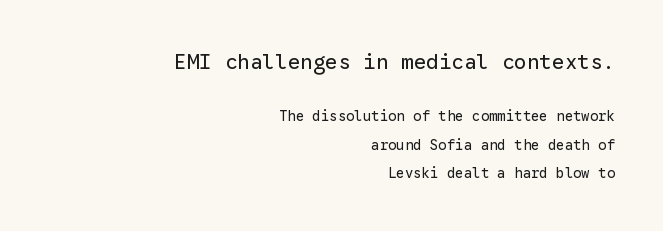
Notice how the stems are strictly vertical — no italics here. Interline gaps are noticeably wide in this sample. Letters rest on an invisible, unmarked baseline. This layout puts the oversized block above and the modest block below. In CSS terms this would be text-align: right.
